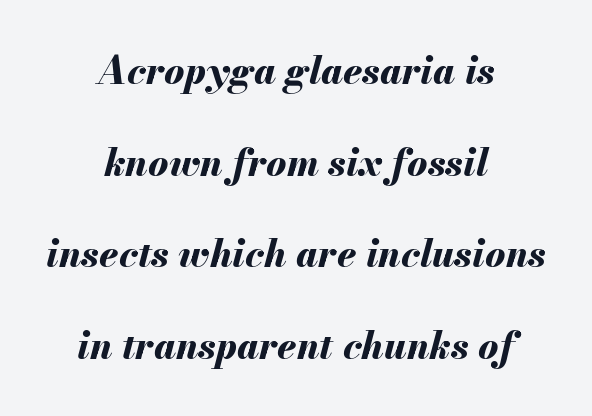
This is heavy type, rendered in bold. Looks like regular typesetting: each glyph gets only the width it needs. The glyphs look as if they've been sheared to an angle. Caption: multi-line text, centered on the measure. No extra tracking has been applied to these lines. Airy leading.
